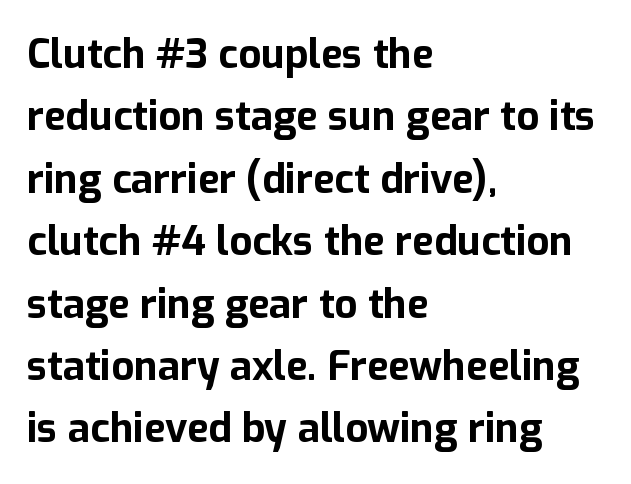
{"serif": "no", "italic": "no", "bold": "yes", "weight": "bold", "width": "normal", "stroke_contrast": "low", "x_height": "medium", "monospaced": "no", "underline": "no", "align": "left", "line_spacing": "normal", "line_spacing_ratio": 1.56, "letter_spacing": "normal", "letter_spacing_em": 0.0, "glyph_px": 40}
